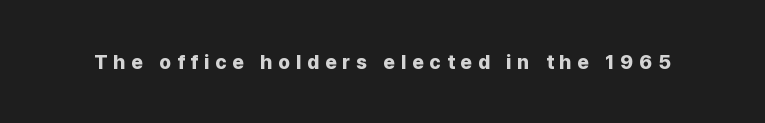
Q: Is the text bold? A: Yes.
Q: Is the text italic (slanted)? A: No, it is upright.
Q: Is the text underlined? A: No.
Q: Is the spacing between letters normal or unusually wide? A: Unusually wide.
